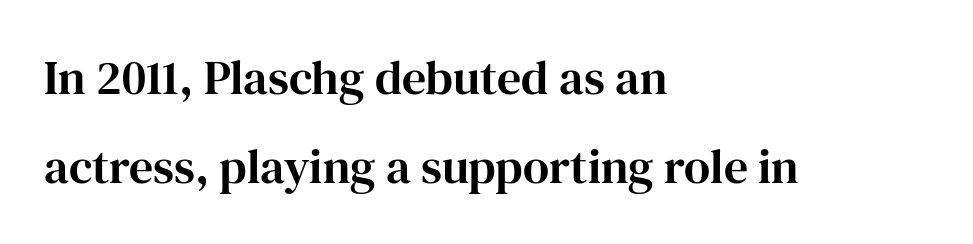
Q: Is the text italic (slanted)? A: No, it is upright.
Q: Is the typeface a serif or a sans-serif typeface? A: Serif.
Q: Is the text underlined? A: No.
Q: How is the paragraph aligned? A: Left-aligned.
Q: Is the spacing between letters normal or unusually wide? A: Normal.
Q: Width (condensed, normal, or wide)? A: Normal.
Q: Stroke contrast? A: High.
Q: x-height? A: Medium.
Q: Monospaced? A: No.
